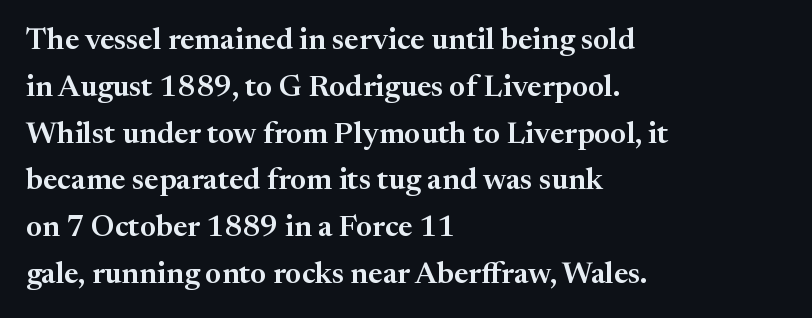
The image shows 30 px serif type, upright; set left-aligned, normal line spacing (1.56x), normal letter spacing, not underlined; medium stroke contrast and a medium x-height.
